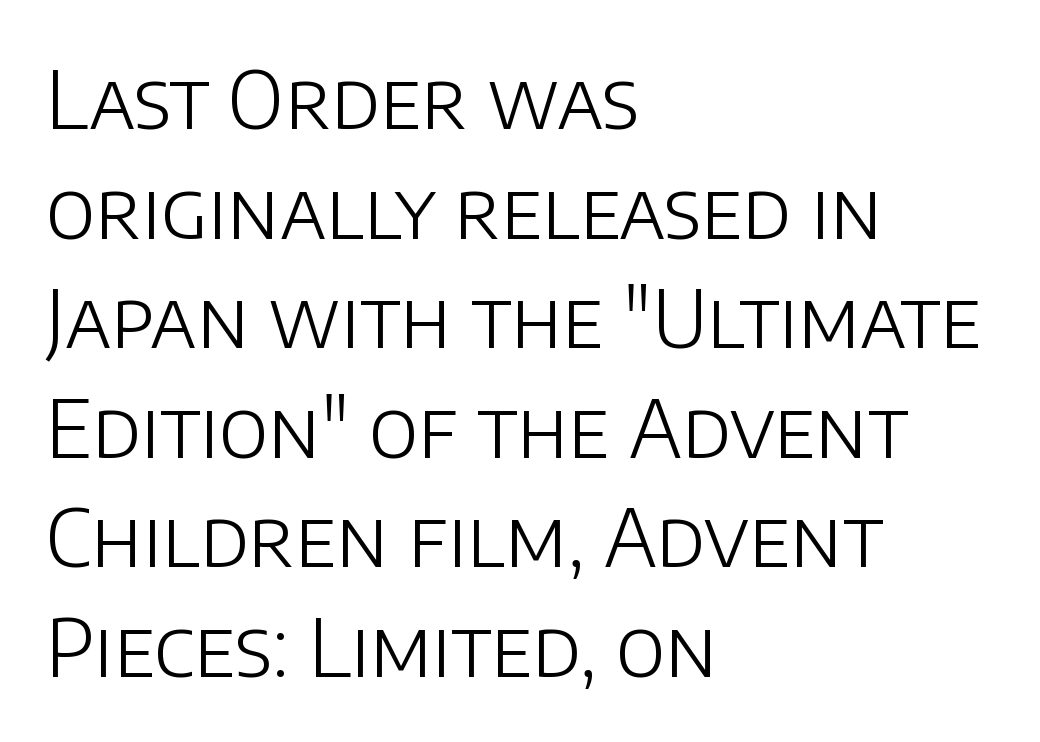
Heft: none added — not bold. Style check: upright. Reading down the column, the eye jumps a familiar distance to each next line. Plain, unruled lines of type. Short note: letters normally spaced. Each line starts at the same left margin while the right side varies.
